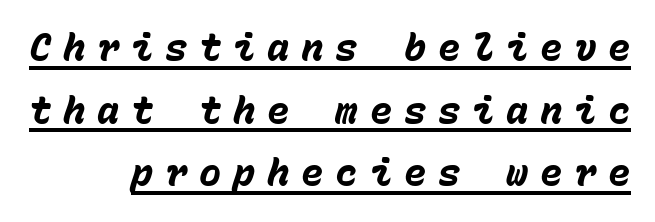
The image shows 37 px heavy type, italic (leaning right), monospaced; set normal line spacing (1.69x), unusually wide letter spacing (+0.32 em), underlined; low stroke contrast and a medium x-height.
